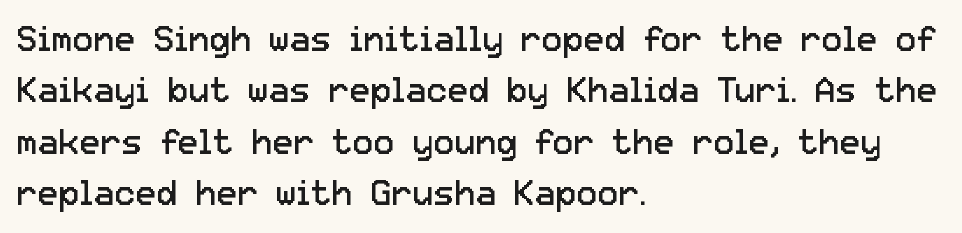
The image shows 35 px regular-weight sans-serif type, upright; set left-aligned, normal line spacing (1.47x), normal letter spacing, not underlined; low stroke contrast and a medium x-height.
